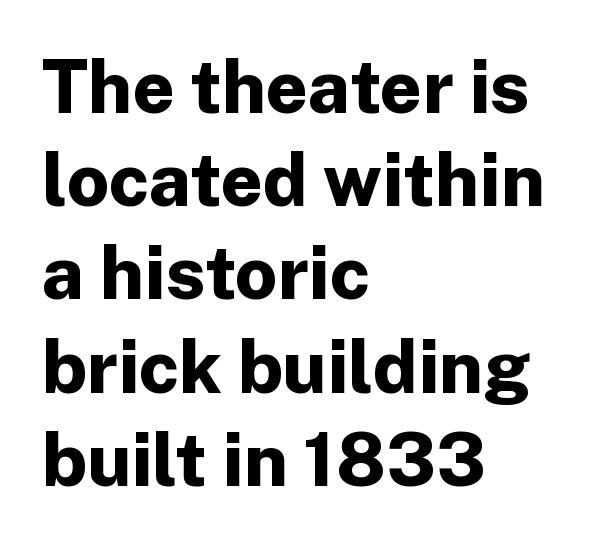
Standard letterfit; no display-style spreading of the glyphs. Nothing sits at the stroke ends, so this counts as sans-serif. Style check: upright. The paragraph has a hard left edge and a soft right edge. The lines sit at an ordinary, default distance from one another. Rule under the text: the space is simply empty.
